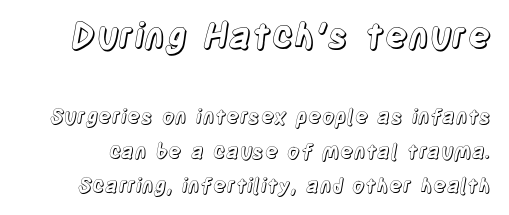
Q: Is the text italic (slanted)? A: Yes.
Q: Is the text underlined? A: No.
Q: Is the spacing between letters normal or unusually wide? A: Normal.
Q: Which block of text is set in a larger size, the first (top) or the second (bottom)? A: The first (top) one.
Q: Width (condensed, normal, or wide)? A: Condensed.
Q: x-height? A: Large.
Q: Monospaced? A: No.
